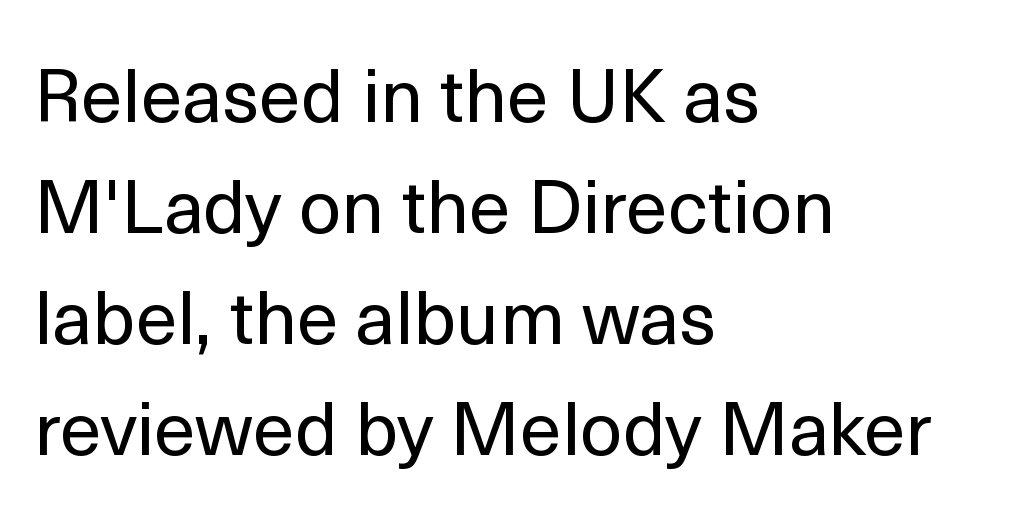
This block has exactly the height ordinary leading produces. Has an underline been added? It has not. One-word summary of the alignment: left. The typeface chosen for these lines omits serifs.
